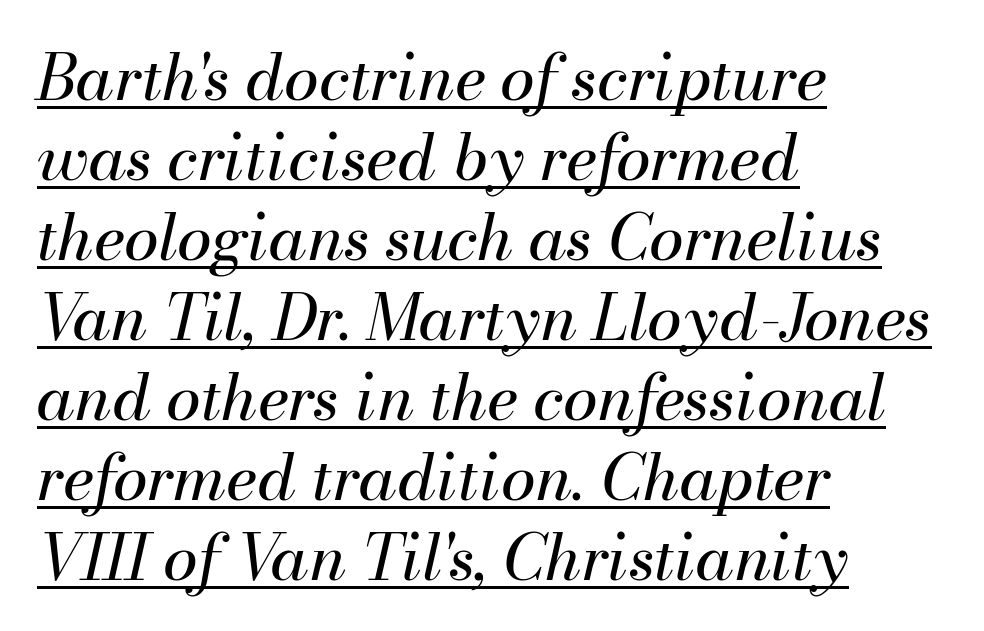
The image shows 63 px regular-weight type, italic (leaning right); set left-aligned, normal line spacing (1.27x), normal letter spacing, underlined; medium stroke contrast and a small x-height.
